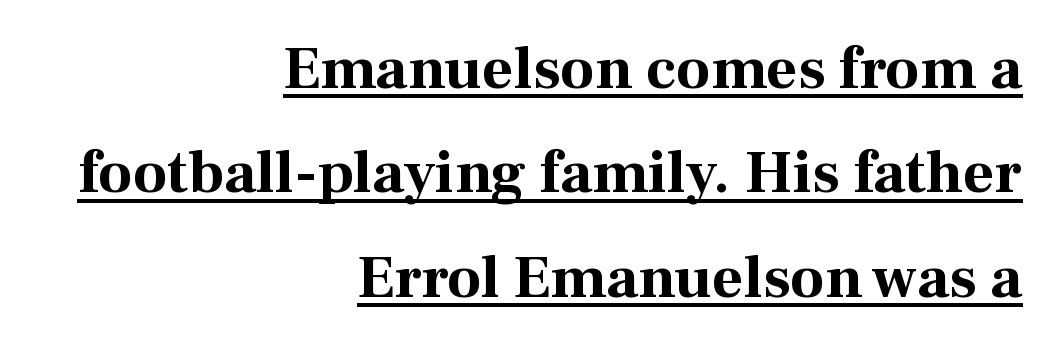
I'd call this a serif setting — the letters wear small feet. The letters advance in unequal steps, a hallmark of proportional type. Strokes here are thick enough to call this a true bold. The face used here is rendered with its standard letterfit. Line endings align vertically; line beginnings do not.
